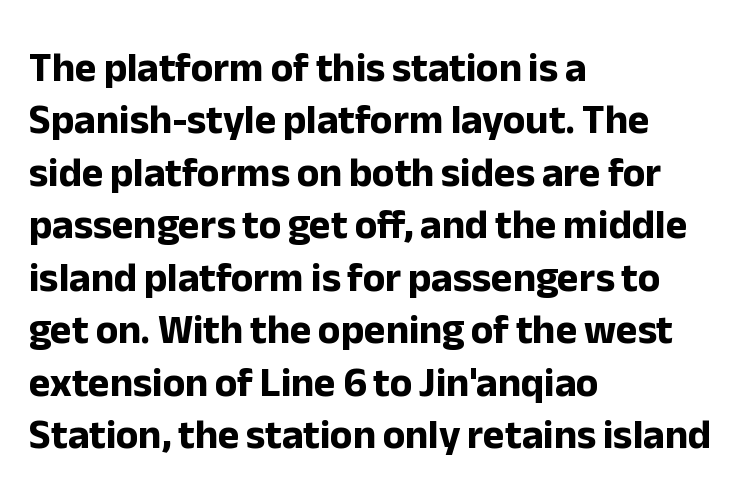
The image shows 41 px bold sans-serif type, upright; set left-aligned, normal line spacing (1.28x), normal letter spacing, not underlined; low stroke contrast and a medium x-height.
